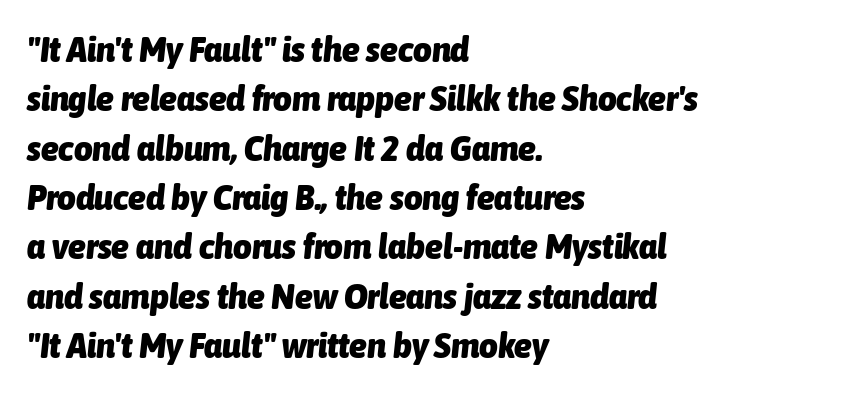
The image shows 36 px heavy, condensed type, italic (leaning right); set left-aligned, normal line spacing (1.37x), normal letter spacing, not underlined; low stroke contrast and a medium x-height.
